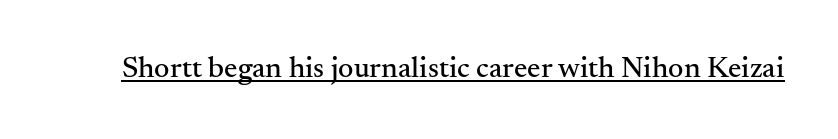
{"serif": "yes", "italic": "no", "width": "normal", "stroke_contrast": "medium", "x_height": "small", "monospaced": "no", "underline": "yes", "letter_spacing": "normal", "letter_spacing_em": 0.0, "glyph_px": 30}
